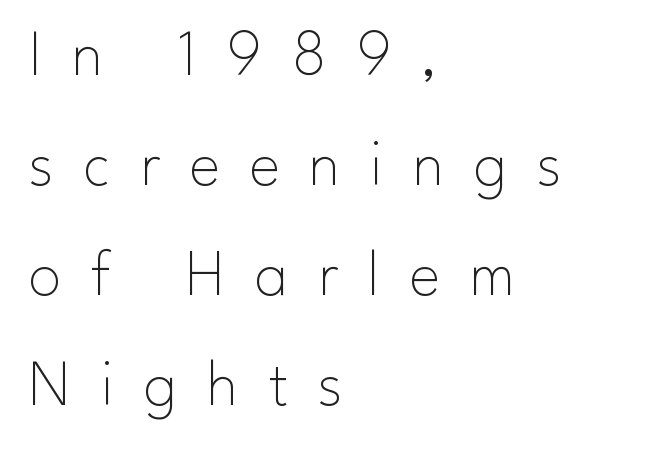
{"serif": "no", "italic": "no", "bold": "no", "weight": "thin", "width": "normal", "stroke_contrast": "low", "x_height": "small", "monospaced": "no", "underline": "no", "align": "left", "line_spacing": "normal", "line_spacing_ratio": 1.69, "letter_spacing": "wide", "letter_spacing_em": 0.46, "glyph_px": 65}
